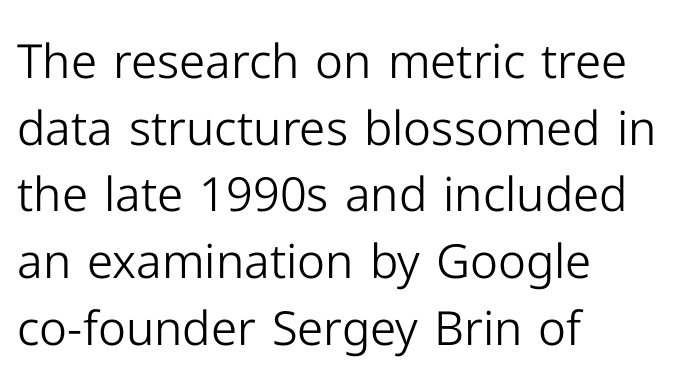
{"serif": "no", "italic": "no", "bold": "no", "weight": "light", "width": "normal", "stroke_contrast": "low", "x_height": "medium", "monospaced": "no", "underline": "no", "align": "left", "line_spacing": "normal", "line_spacing_ratio": 1.42, "letter_spacing": "normal", "letter_spacing_em": 0.0, "glyph_px": 47}
